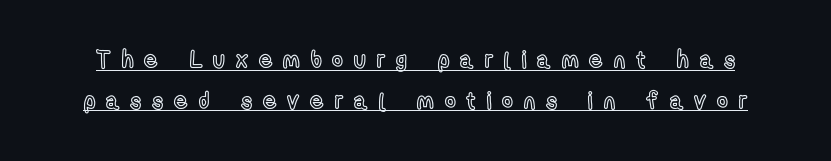
Every stem runs plumb, perpendicular to the baseline. Each line of the rendering has a horizontal stroke beneath the glyphs. Here the glyphs are tracked loosely, breaking word shapes into spaced letters.
